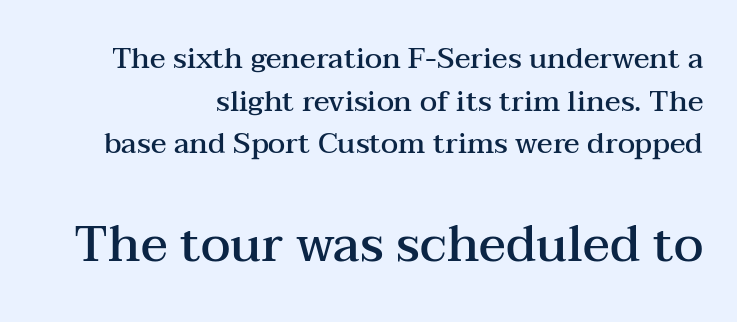
The image shows 50 px semibold, wide serif type, upright; set right-aligned, normal line spacing (1.47x), normal letter spacing, not underlined; the second (bottom) block is 1.72x larger; medium stroke contrast and a medium x-height.
